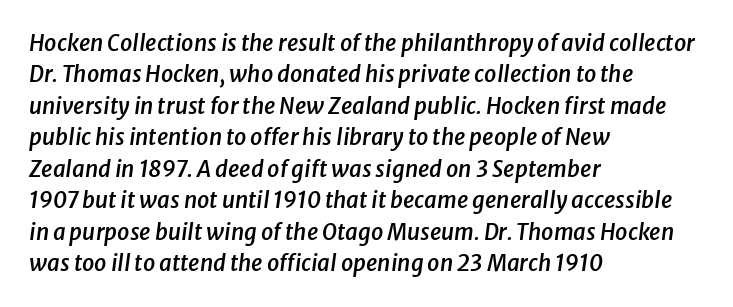
The image shows 22 px text type, italic (leaning right); set left-aligned, normal line spacing (1.43x), normal letter spacing, not underlined.
